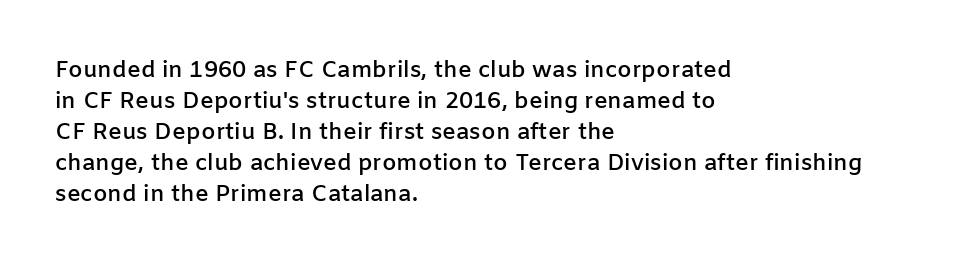
Q: Is the text bold? A: Semi-bold.
Q: Is the text italic (slanted)? A: No, it is upright.
Q: Is the text underlined? A: No.
Q: How is the paragraph aligned? A: Left-aligned.
Q: Is the spacing between letters normal or unusually wide? A: Normal.
Q: Is the spacing between lines tight, normal or loose? A: Normal.
